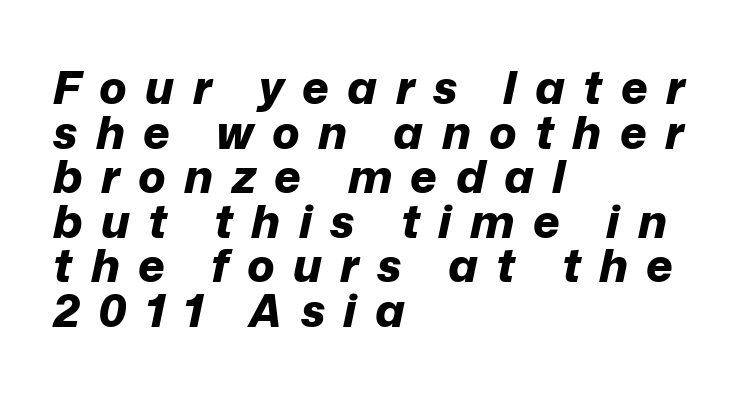
{"italic": "yes", "lean": "right", "slant_degrees": 12, "bold": "yes", "weight": "bold", "width": "normal", "stroke_contrast": "low", "x_height": "medium", "monospaced": "no", "underline": "no", "align": "left", "line_spacing": "tight", "line_spacing_ratio": 0.97, "letter_spacing": "wide", "letter_spacing_em": 0.4, "glyph_px": 46}
